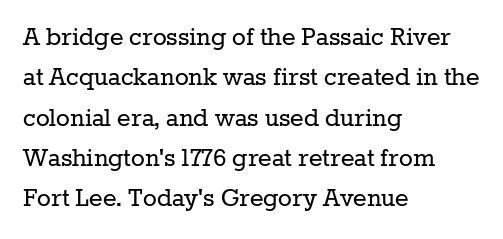
The image shows 29 px regular-weight serif type, upright; set left-aligned, normal line spacing (1.39x), normal letter spacing, not underlined; low stroke contrast and a medium x-height.
